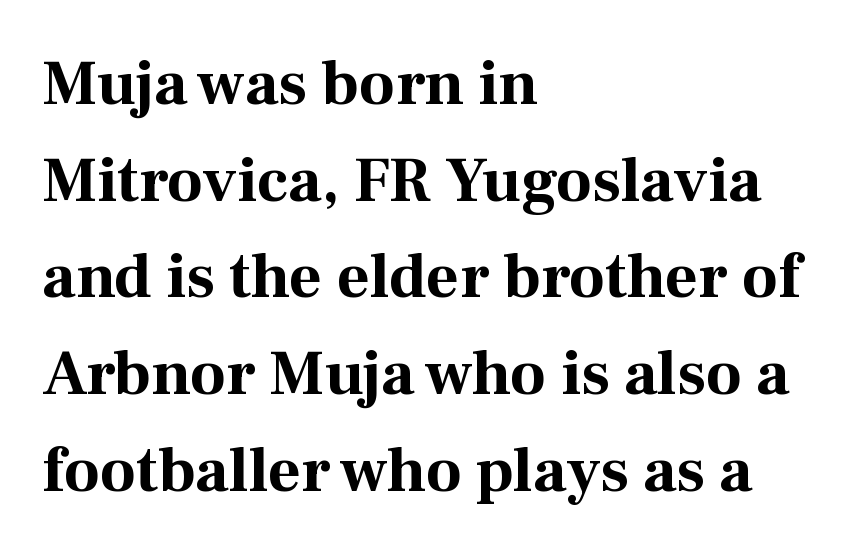
The image shows 64 px bold serif type, upright; set left-aligned, normal line spacing (1.51x), normal letter spacing, not underlined; medium stroke contrast and a medium x-height.
